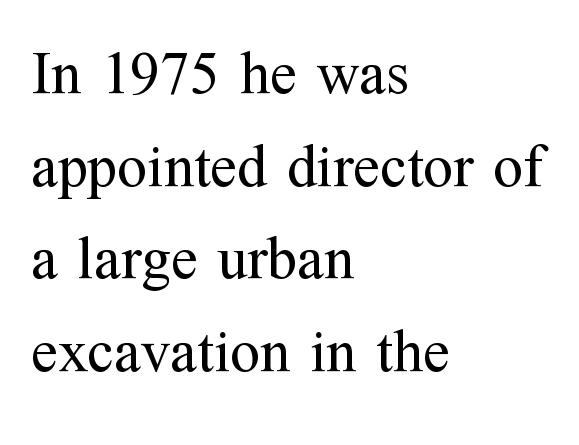
The paragraph shown leans on its left margin. Regular leading. Each letter keeps its own natural width here, so spacing adapts to shape. No italicization has been applied; the sample stays upright.
